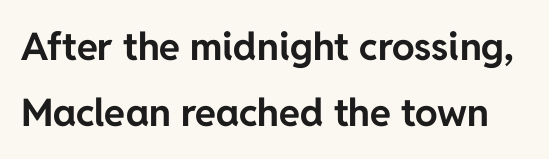
Is the letter spacing exaggerated? No — it looks like the ordinary default. Decoration check: the copy has no underline. The face used here has the dense, thick strokes of a bold. The rendering shows plain stroke endings on the letterforms — a sans-serif design. Each letter keeps its own natural width here, so spacing adapts to shape.
